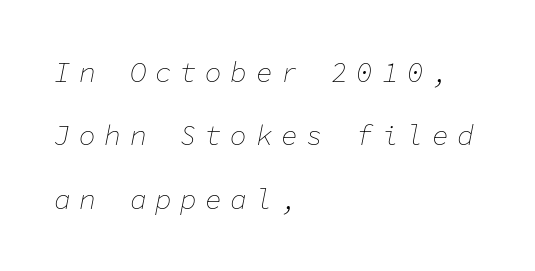
{"italic": "yes", "lean": "right", "slant_degrees": 11, "bold": "no", "weight": "thin", "width": "normal", "stroke_contrast": "low", "x_height": "medium", "monospaced": "yes", "underline": "no", "align": "left", "line_spacing": "loose", "line_spacing_ratio": 2.26, "letter_spacing": "wide", "letter_spacing_em": 0.3, "glyph_px": 28}
